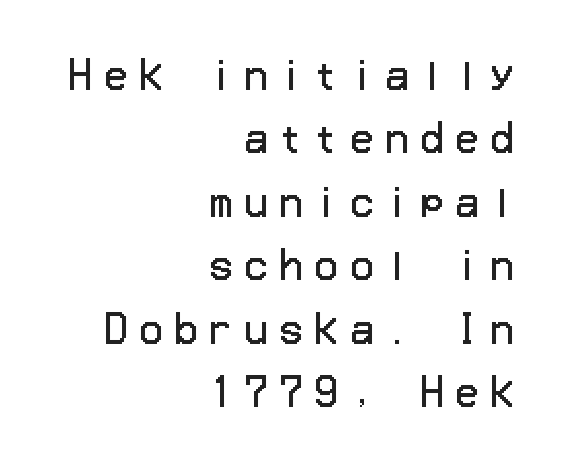
The image shows 38 px regular-weight sans-serif type, upright; set right-aligned, normal line spacing (1.67x), unusually wide letter spacing (+0.32 em), not underlined; low stroke contrast and a medium x-height.
